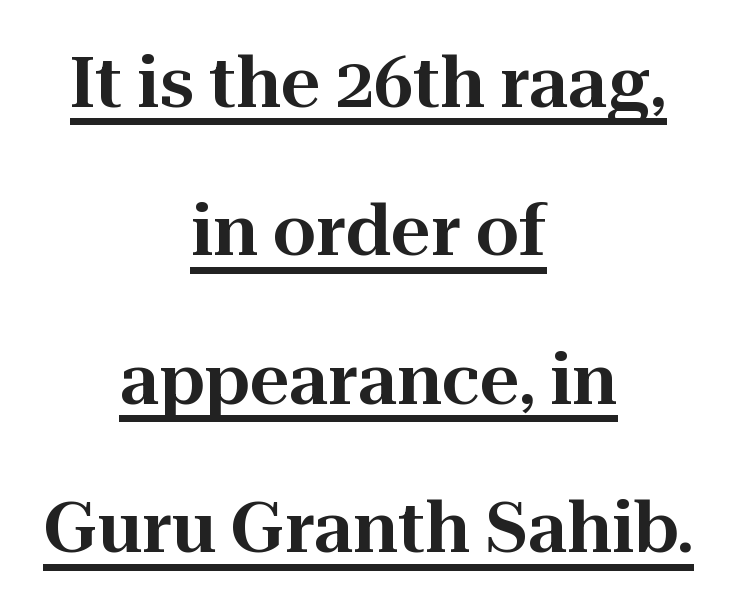
The image shows 69 px serif type, upright; set centered, loose line spacing (2.15x), normal letter spacing, underlined; high stroke contrast and a medium x-height.
